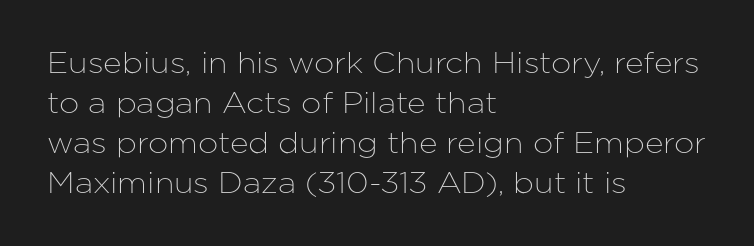
Descenders are the only things crossing below the line. The passage shown is typed in a proportional face where columns would drift. The horizontal fit of the characters is conventional and even. This rendering uses left alignment, leaving the right contour irregular. Regarding leading, the lines here are spaced in the standard way.
